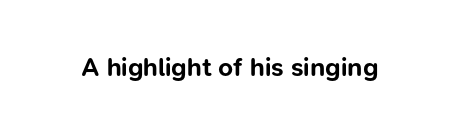
{"italic": "no", "bold": "yes", "underline": "no", "letter_spacing": "normal", "letter_spacing_em": 0.0, "glyph_px": 26}
